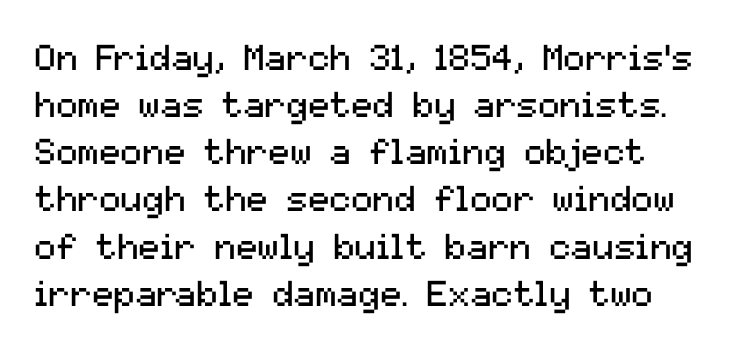
{"serif": "no", "italic": "no", "bold": "no", "weight": "regular", "width": "normal", "stroke_contrast": "medium", "x_height": "medium", "monospaced": "no", "underline": "no", "align": "left", "line_spacing": "normal", "line_spacing_ratio": 1.31, "letter_spacing": "normal", "letter_spacing_em": 0.0, "glyph_px": 36}
